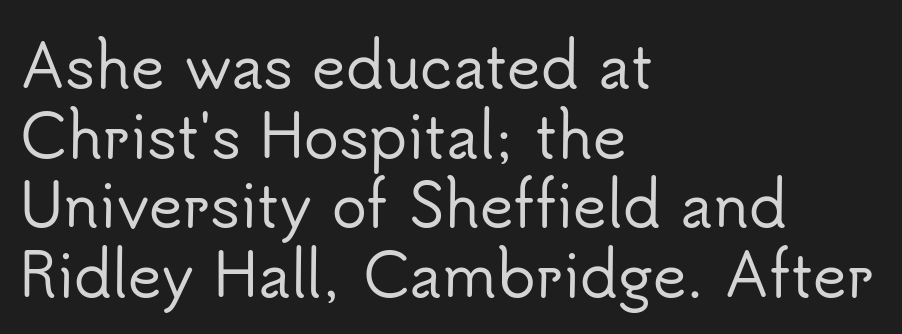
The image shows 58 px sans-serif type, upright; set left-aligned, line spacing 1.2x, normal letter spacing, not underlined; low stroke contrast and a small x-height.
